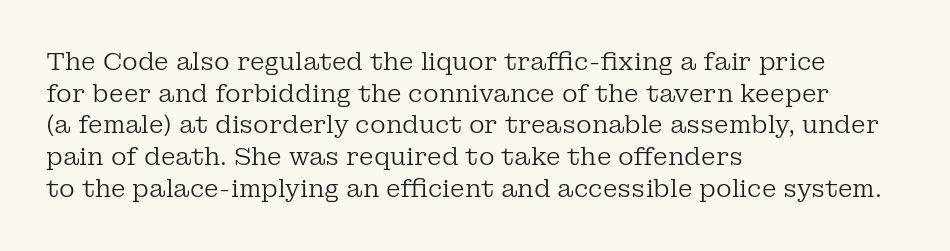
Q: Is the text bold? A: No.
Q: Is the text italic (slanted)? A: No, it is upright.
Q: Is the text underlined? A: No.
Q: How is the paragraph aligned? A: Left-aligned.
Q: Is the spacing between letters normal or unusually wide? A: Normal.
Q: Is the spacing between lines tight, normal or loose? A: Normal.
